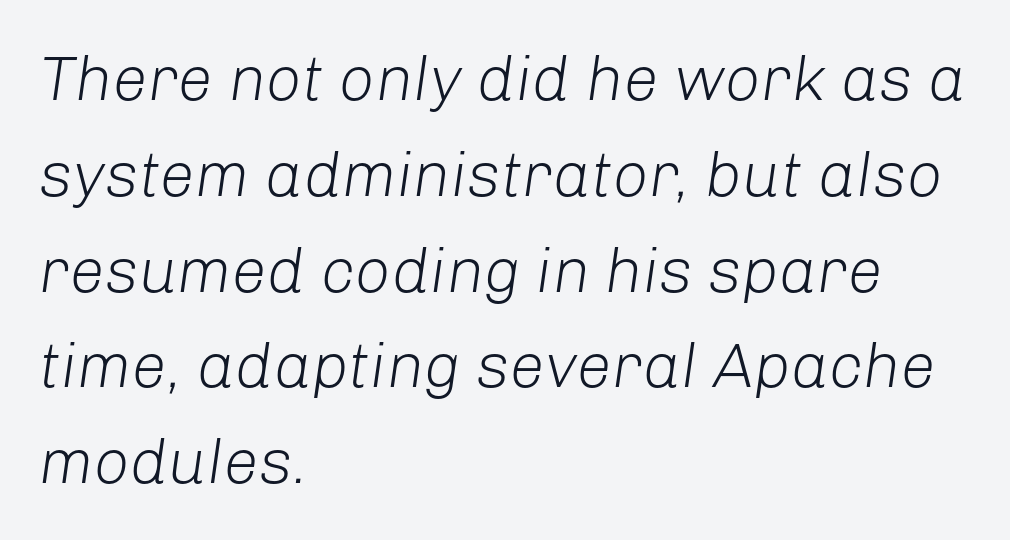
The image shows 63 px light type, italic (leaning right); set left-aligned, normal line spacing (1.52x), normal letter spacing, not underlined; low stroke contrast and a medium x-height.
